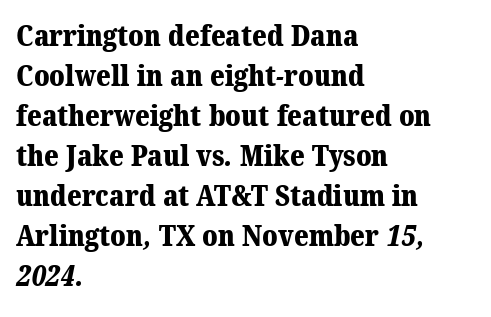
Each letter's strokes conclude with small projecting serifs. Descenders hang freely into open space. The lines sit at an ordinary, default distance from one another. Casual observation: everything's shoved over to the left. The type is set solid horizontally, with unmodified tracking. Note the varied advance widths — an 'i' is clearly narrower than an 'm'.
